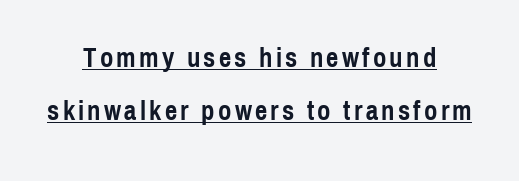
The image shows 27 px bold type, upright; set centered, loose line spacing (1.95x), underlined.
